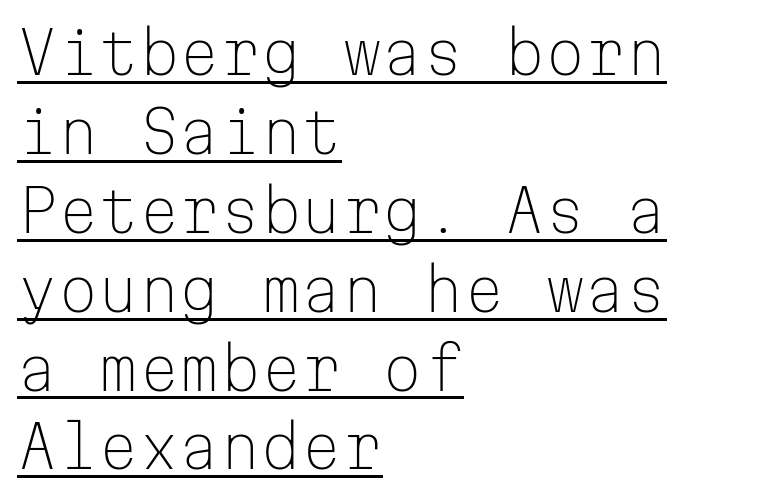
The face looks like a standard text weight, possibly lighter. This rendering uses left alignment, leaving the right contour irregular. Is the letter spacing exaggerated? No — it looks like the ordinary default. The specimen includes a rule beneath the text block's lines.
